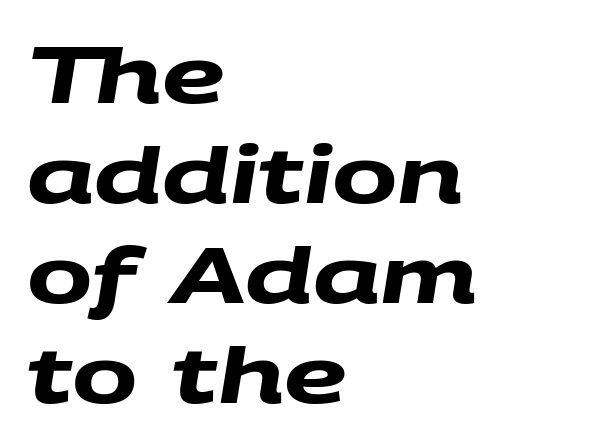
The characters display no serif detailing; their extremities are plain. The foot of each line stays bare and open. One glance says typical: line gaps are just what's usual. Do the characters align in a grid? No, the font is proportional. Notice how thick the strokes are: this is what a full bold looks like.
